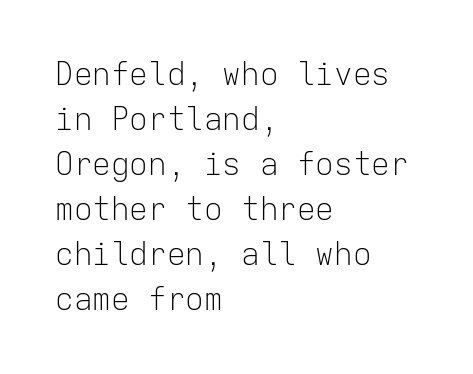
The image shows 31 px light sans-serif type, upright, monospaced; set left-aligned, normal line spacing (1.45x), normal letter spacing, not underlined; low stroke contrast and a medium x-height.
